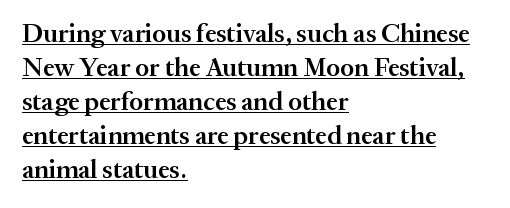
Q: Is the text bold? A: Semi-bold.
Q: Is the text italic (slanted)? A: No, it is upright.
Q: Is the text underlined? A: Yes.
Q: How is the paragraph aligned? A: Left-aligned.
Q: Is the spacing between letters normal or unusually wide? A: Normal.
Q: Is the spacing between lines tight, normal or loose? A: Normal.
